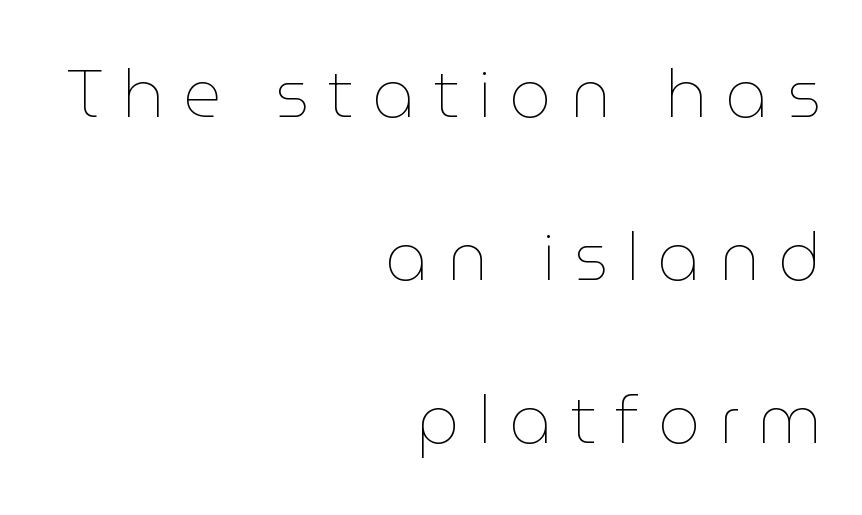
Only glyphs here, with clear space below each row. Designer's note — italics off, roman on. Looks like regular typesetting: each glyph gets only the width it needs. A student would call this right alignment; a typographer would say flush right, rag left.
